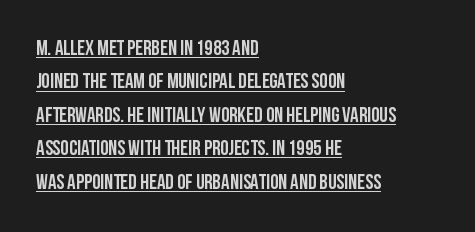
A typesetter would call this leading conventional body-copy spacing. No extra tracking has been applied to these lines. Does a line run under the words? Yes, clearly. The axis of the letterforms is exactly vertical.
